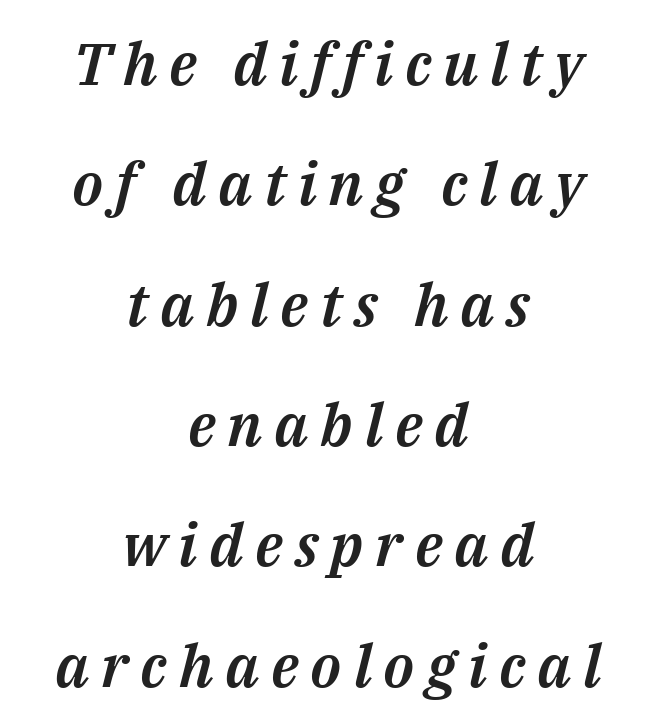
Q: Is the text italic (slanted)? A: Yes, it leans right by about 14 degrees.
Q: Is the text underlined? A: No.
Q: How is the paragraph aligned? A: Centered.
Q: Is the spacing between letters normal or unusually wide? A: Unusually wide.
Q: Is the spacing between lines tight, normal or loose? A: Loose.
Q: Width (condensed, normal, or wide)? A: Normal.
Q: Stroke contrast? A: Medium.
Q: x-height? A: Medium.
Q: Monospaced? A: No.
